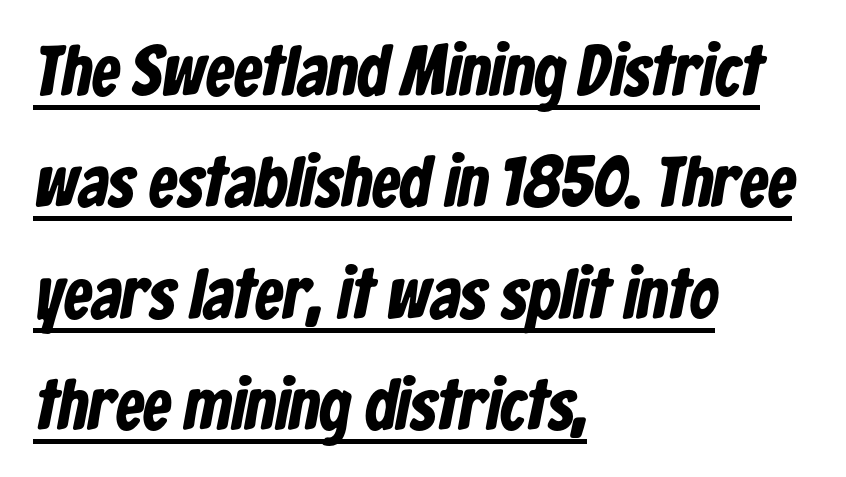
Plenty of ink on the page — the face is bold. Casual observation: everything's shoved over to the left. How would I describe the line gaps? Plain and ordinary. The gaps between neighbouring characters are ordinary and unremarkable.
